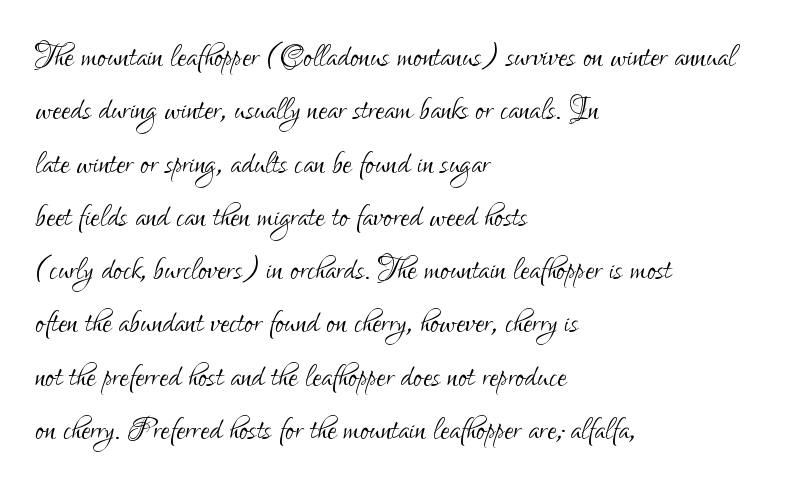
Q: Is the text bold? A: No.
Q: Is the text italic (slanted)? A: Yes.
Q: Is the typeface a serif or a sans-serif typeface? A: Sans-serif.
Q: Is the text underlined? A: No.
Q: How is the paragraph aligned? A: Left-aligned.
Q: Is the spacing between letters normal or unusually wide? A: Normal.
Q: Is the spacing between lines tight, normal or loose? A: Normal.
Q: Width (condensed, normal, or wide)? A: Condensed.
Q: Stroke contrast? A: Low.
Q: x-height? A: Small.
Q: Monospaced? A: No.
